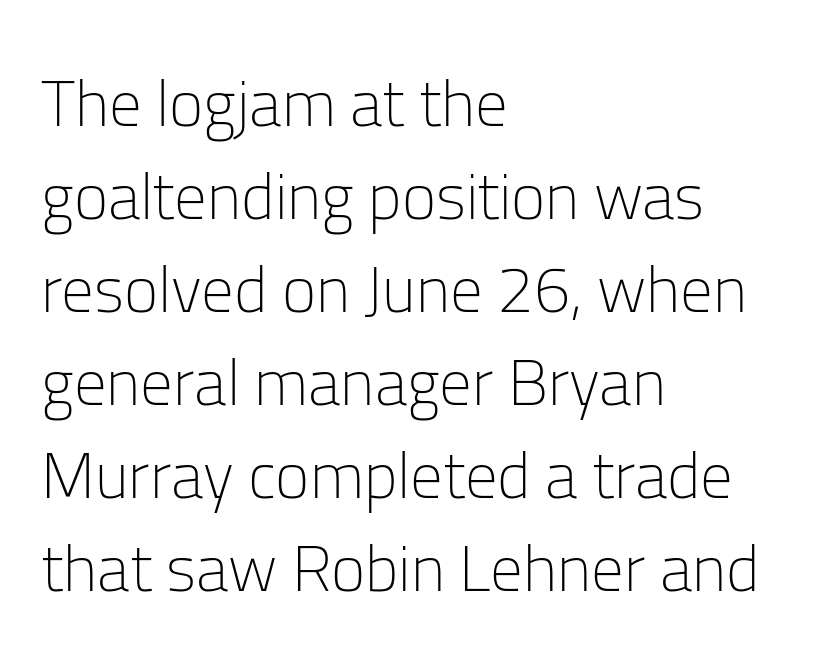
The lettering stays uniformly vertical, giving the passage a roman look. To sum up the face: it is a sans, with no serifs. The letters sit at their default tracking, neither squeezed nor spread. On a weight scale, this lands at 450 or below.
